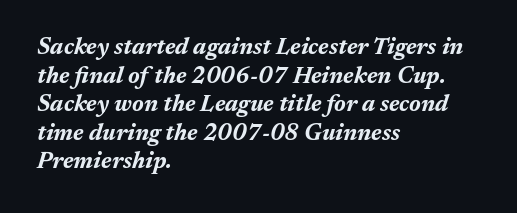
The image shows 23 px bold type, italic (leaning right); set left-aligned, line spacing 1.24x, normal letter spacing, not underlined.
